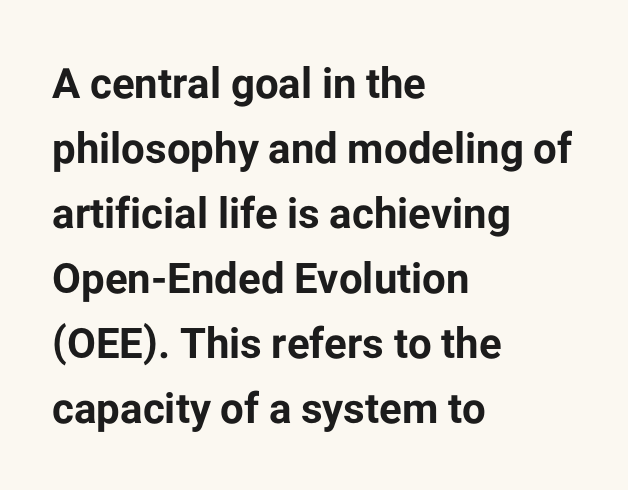
Q: Is the text bold? A: Yes.
Q: Is the text italic (slanted)? A: No, it is upright.
Q: Is the typeface a serif or a sans-serif typeface? A: Sans-serif.
Q: Is the text underlined? A: No.
Q: How is the paragraph aligned? A: Left-aligned.
Q: Is the spacing between letters normal or unusually wide? A: Normal.
Q: Is the spacing between lines tight, normal or loose? A: Normal.
Q: Width (condensed, normal, or wide)? A: Normal.
Q: Stroke contrast? A: Low.
Q: x-height? A: Medium.
Q: Monospaced? A: No.
